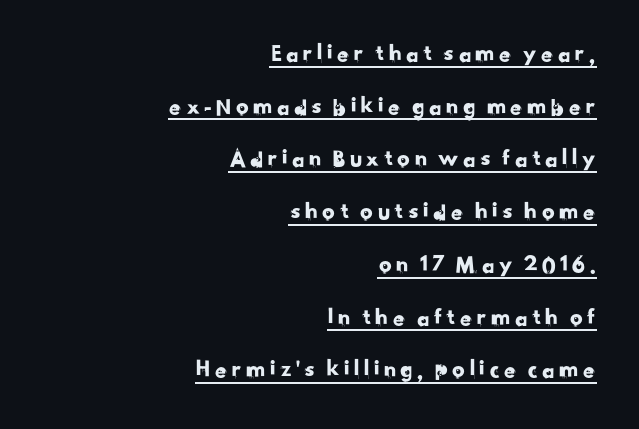
The image shows 25 px text type; set right-aligned, loose line spacing (2.11x), underlined.
